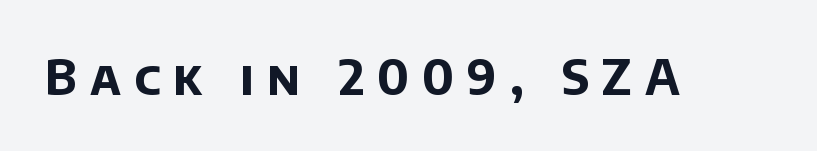
Check the space under the baseline: it is left empty. Each glyph is drawn with heavy, bold strokes. Stroke terminals: plain, sans-serif. You could not count columns in this text — the font is proportionally spaced. The face used here is rendered with a markedly widened letterfit.
